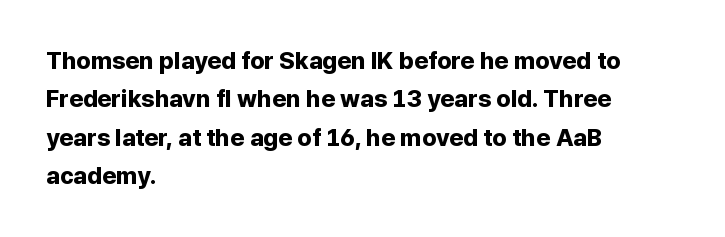
{"italic": "no", "bold": "yes", "underline": "no", "align": "left", "line_spacing": "normal", "line_spacing_ratio": 1.6, "letter_spacing": "normal", "letter_spacing_em": 0.0, "glyph_px": 24}
